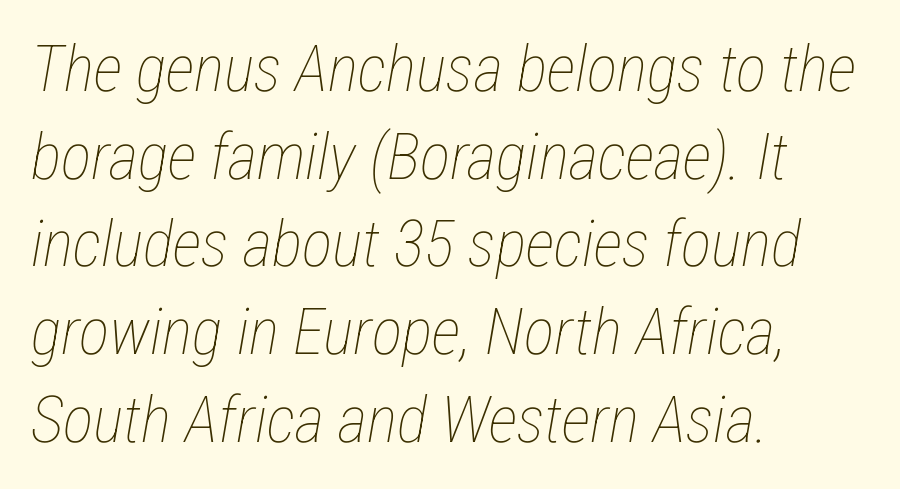
Q: Is the text bold? A: No.
Q: Is the text italic (slanted)? A: Yes, it leans right by about 12 degrees.
Q: Is the text underlined? A: No.
Q: How is the paragraph aligned? A: Left-aligned.
Q: Is the spacing between letters normal or unusually wide? A: Normal.
Q: Is the spacing between lines tight, normal or loose? A: Normal.
Q: Width (condensed, normal, or wide)? A: Condensed.
Q: Stroke contrast? A: Low.
Q: x-height? A: Medium.
Q: Monospaced? A: No.
